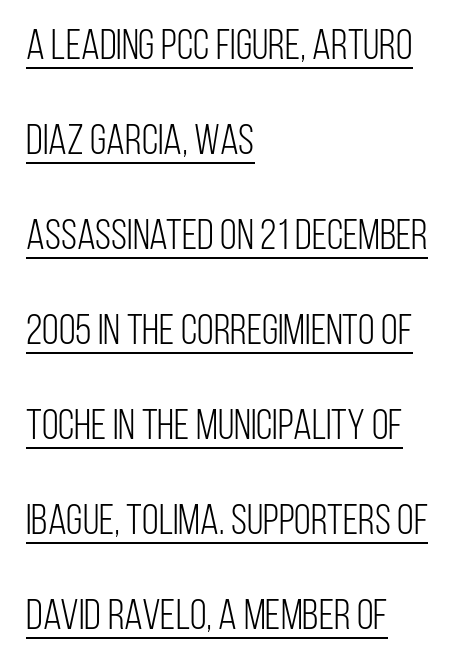
The image shows 43 px light, condensed sans-serif type, upright; set left-aligned, loose line spacing (2.21x), normal letter spacing, underlined; low stroke contrast and a large x-height.
